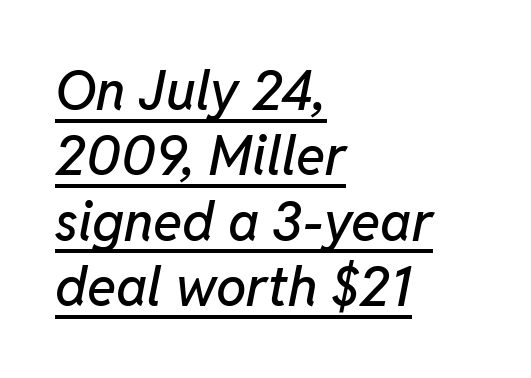
This sample has the flowing, uneven cadence of proportional lettering. The glyphs look as if they've been sheared to an angle. Characters follow at the spacing the type designer built in. A rule runs beneath these lines of type. The paragraph shown leans on its left margin.
